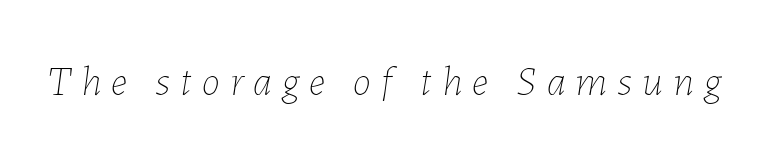
The image shows 41 px thin type, italic (leaning right); set unusually wide letter spacing (+0.25 em), not underlined; low stroke contrast and a medium x-height.
